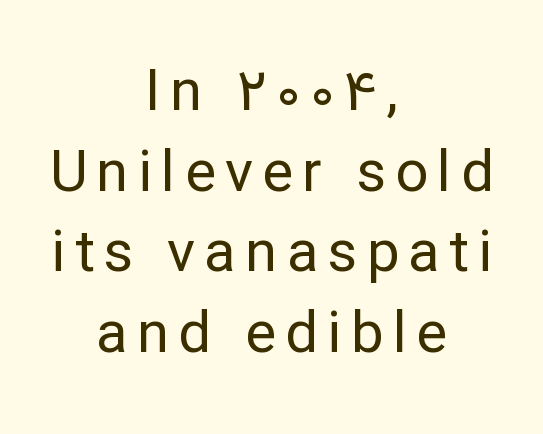
Q: Is the text bold? A: No.
Q: Is the text italic (slanted)? A: No, it is upright.
Q: Is the typeface a serif or a sans-serif typeface? A: Sans-serif.
Q: Is the text underlined? A: No.
Q: How is the paragraph aligned? A: Centered.
Q: Is the spacing between lines tight, normal or loose? A: Normal.
Q: Width (condensed, normal, or wide)? A: Normal.
Q: Stroke contrast? A: Low.
Q: x-height? A: Medium.
Q: Monospaced? A: No.
